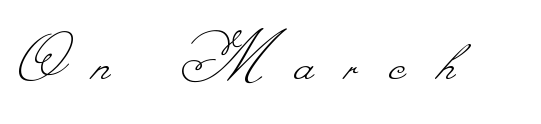
{"bold": "no", "weight": "thin", "width": "normal", "stroke_contrast": "low", "monospaced": "no", "underline": "no", "letter_spacing": "wide", "letter_spacing_em": 0.43, "glyph_px": 73}
